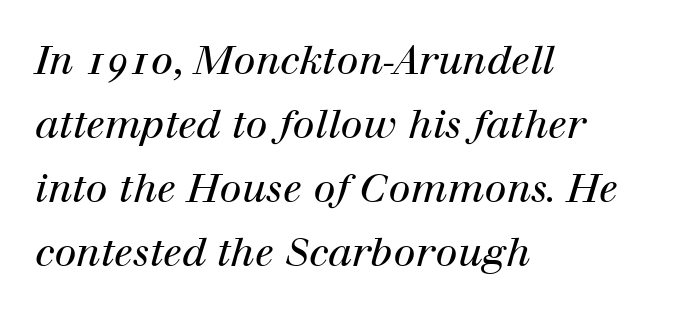
Q: Is the text bold? A: No.
Q: Is the text italic (slanted)? A: Yes, it leans right by about 12 degrees.
Q: Is the typeface a serif or a sans-serif typeface? A: Serif.
Q: Is the text underlined? A: No.
Q: How is the paragraph aligned? A: Left-aligned.
Q: Is the spacing between letters normal or unusually wide? A: Normal.
Q: Is the spacing between lines tight, normal or loose? A: Normal.
Q: Width (condensed, normal, or wide)? A: Normal.
Q: Stroke contrast? A: High.
Q: x-height? A: Medium.
Q: Monospaced? A: No.
